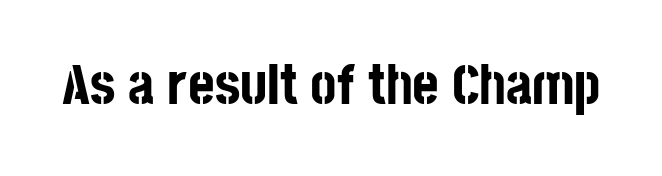
{"serif": "no", "italic": "no", "bold": "yes", "weight": "bold", "width": "condensed", "stroke_contrast": "low", "x_height": "large", "monospaced": "no", "underline": "no", "letter_spacing": "normal", "letter_spacing_em": 0.0, "glyph_px": 57}
